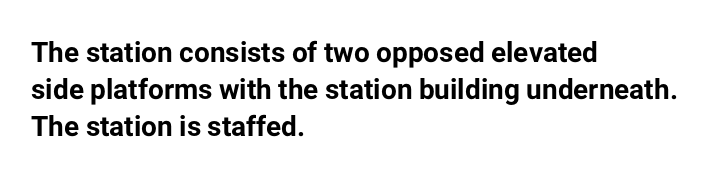
Caption: bold face, heavy strokes. Reading down the column, the eye jumps a familiar distance to each next line. Do the characters align in a grid? No, the font is proportional. Honestly, there is no underline to notice here at all. Italic: no, the glyphs are upright roman.
